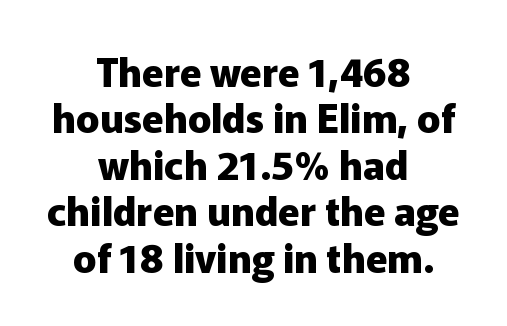
The image shows 39 px heavy sans-serif type, upright; set centered, line spacing 1.19x, normal letter spacing, not underlined; low stroke contrast and a medium x-height.
